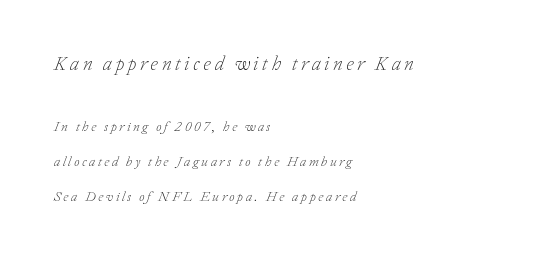
This layout puts the oversized block above and the modest block below. The setting favours the left margin, as ordinary paragraphs usually do. Decoration check: the copy has no underline. The glyphs look as if they've been sheared to an angle. Leading: increased.
